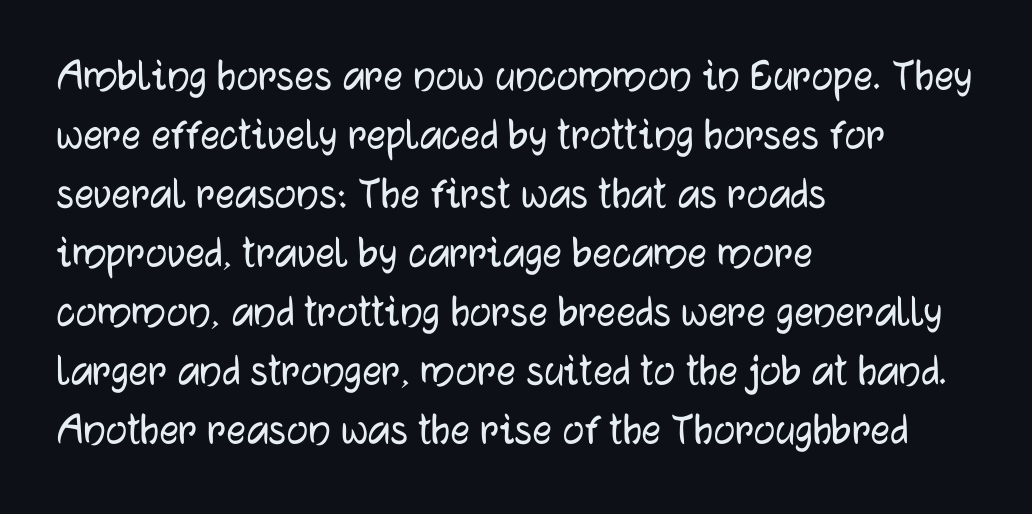
The image shows 48 px sans-serif type, upright; set left-aligned, line spacing 1.23x, normal letter spacing, not underlined; low stroke contrast and a medium x-height.
